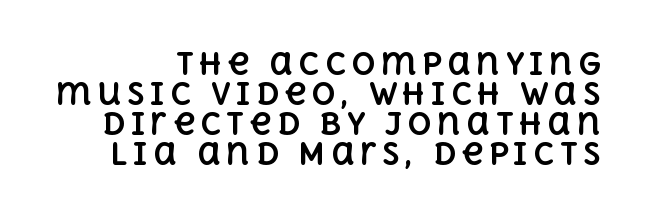
{"italic": "no", "bold": "yes", "weight": "bold", "width": "normal", "x_height": "large", "monospaced": "no", "underline": "no", "line_spacing": "tight", "line_spacing_ratio": 1.0, "glyph_px": 30}
